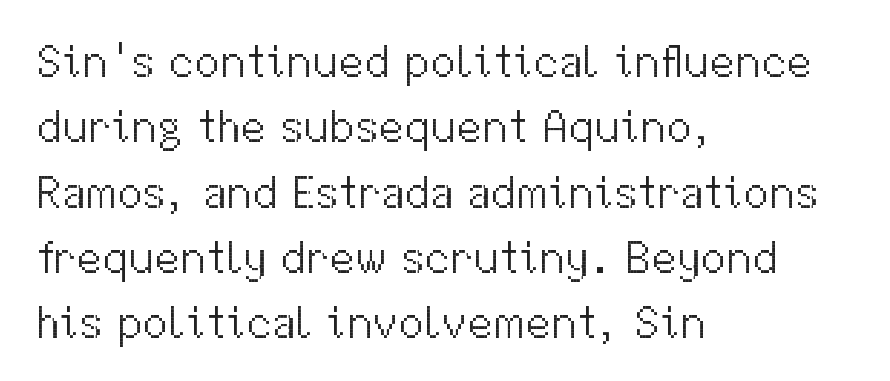
The gap between lines stays unmarked. A normal amount of white space separates one row of letters from the next. A light-to-regular cut is what we see here. You could call the tracking neutral — neither tight nor loose.
